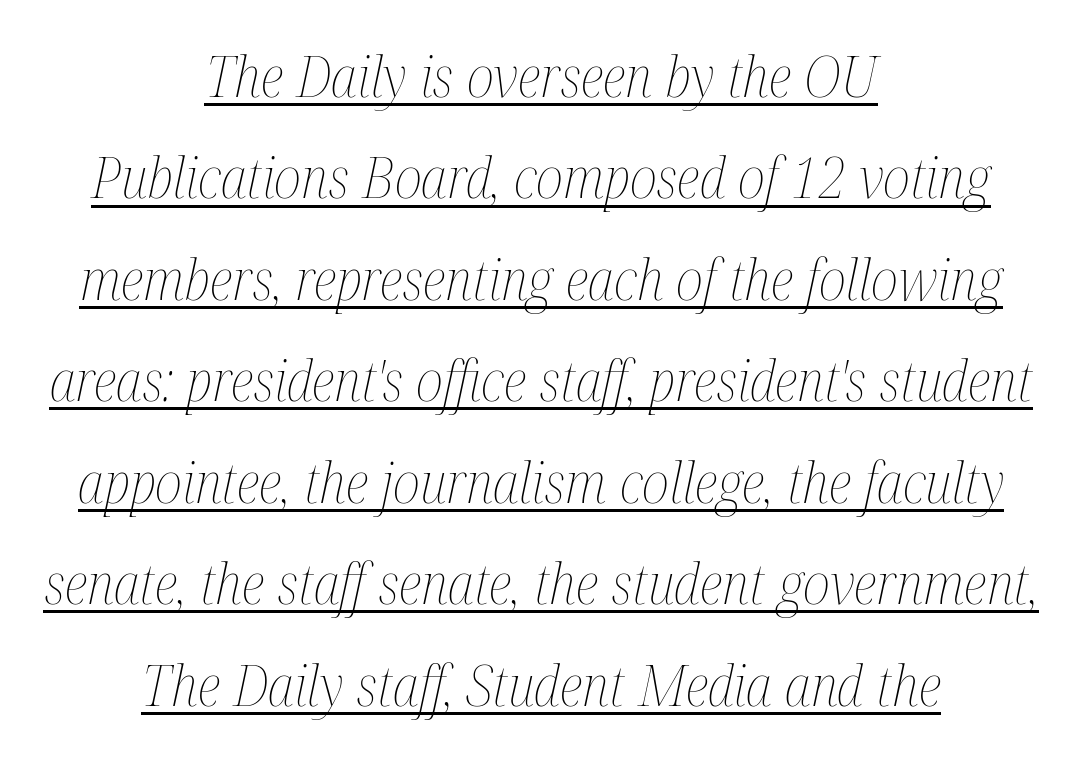
The lines in this sample share a center point and differ in where they start and stop. Spacing verdict: proportional, widths tailored to each character. Caption: lettering with a line underneath. These lines were composed using italics. Standard letterfit; no display-style spreading of the glyphs. Ink coverage per letter is moderate at most.
